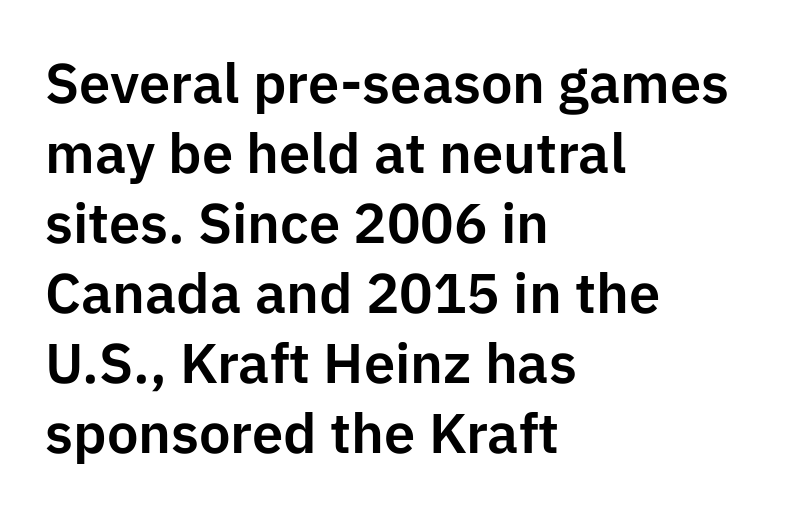
The image shows 56 px sans-serif type, upright; set left-aligned, normal line spacing (1.25x), normal letter spacing, not underlined; low stroke contrast and a medium x-height.
